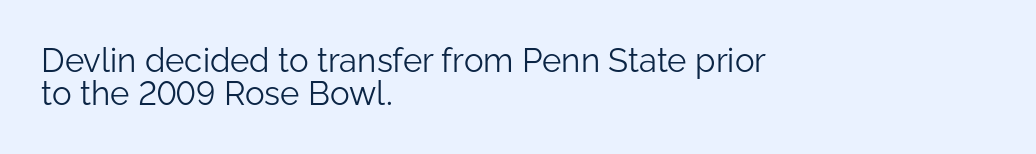
Q: Is the text bold? A: No.
Q: Is the text italic (slanted)? A: No, it is upright.
Q: Is the typeface a serif or a sans-serif typeface? A: Sans-serif.
Q: Is the text underlined? A: No.
Q: How is the paragraph aligned? A: Left-aligned.
Q: Is the spacing between letters normal or unusually wide? A: Normal.
Q: Is the spacing between lines tight, normal or loose? A: Tight.
Q: Width (condensed, normal, or wide)? A: Normal.
Q: Stroke contrast? A: Low.
Q: x-height? A: Medium.
Q: Monospaced? A: No.
